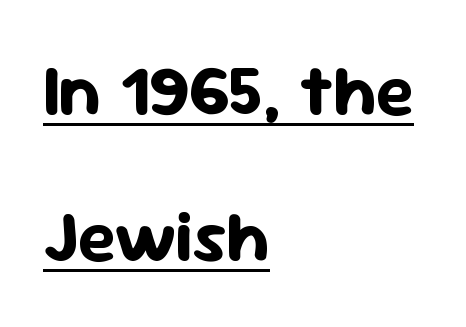
The image shows 72 px bold sans-serif type, upright; set left-aligned, loose line spacing (2.03x), normal letter spacing, underlined; low stroke contrast and a medium x-height.
